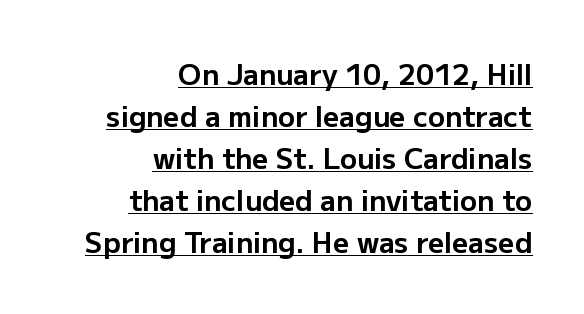
The image shows 28 px bold sans-serif type, upright; set right-aligned, normal line spacing (1.5x), normal letter spacing, underlined; low stroke contrast and a medium x-height.
